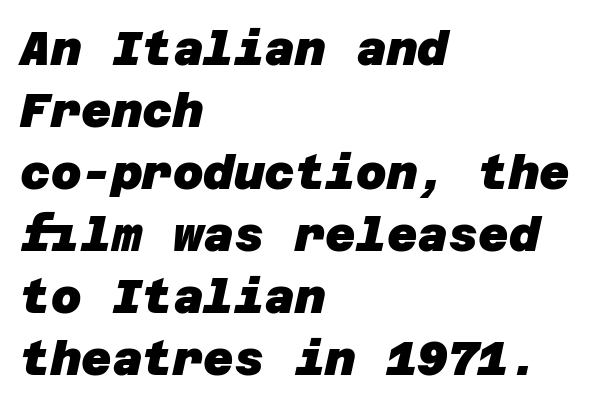
In terms of letterspacing, this is plain default setting. Is this a sans? Yes — the strokes have no serifs. The space beneath each line is pristine and unruled. The paragraph has a hard left edge and a soft right edge. Leading: standard. The face used here has the dense, thick strokes of a bold.
